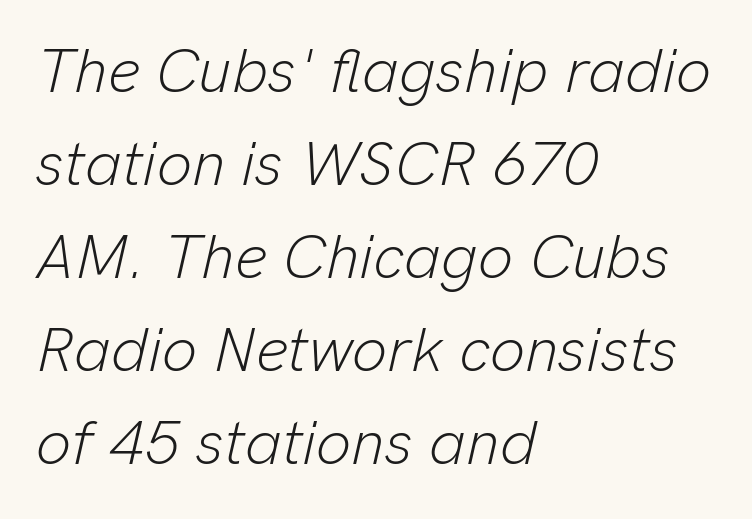
This is oblique type, the kind used for emphasis or titles. You could not count columns in this text — the font is proportionally spaced. In terms of leading, this rendering sits right in the middle. Ink coverage per letter is moderate at most. Any mark beneath the type? The region is blank.
